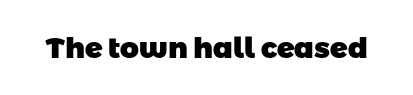
Descenders hang freely into open space. A dark, heavy texture on the line: the type is bold. Inter-character spacing is left at the font's built-in metrics. A typesetter would label this face a sans. Spacing verdict: proportional, widths tailored to each character.
